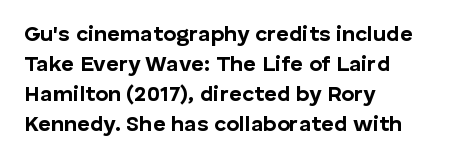
The paragraph shown leans on its left margin. This block has exactly the height ordinary leading produces. Italic: no, the glyphs are upright roman. The baseline area is clear.
